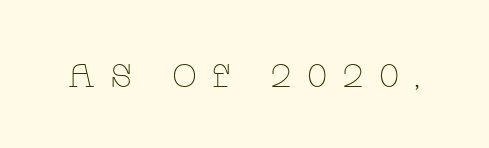
Unlike italic type, these characters show no tilt at all. Lines of text with bare space underneath. The typesetting does not lean heavy: it is not bold. A typesetter would call this proportional, since set widths differ per character. The type family on display is of the serif kind.
